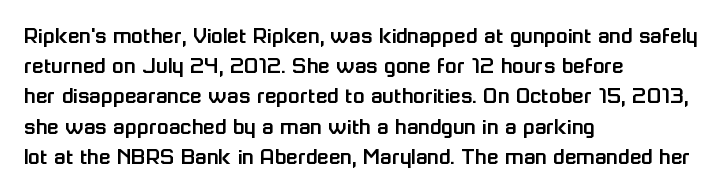
Leading: standard. Ascenders rise straight up at ninety degrees. The text block is weighted toward the left margin, trailing off unevenly rightward. Default kerning and tracking; the words read as compact shapes. Underlining? Definitely not there.
